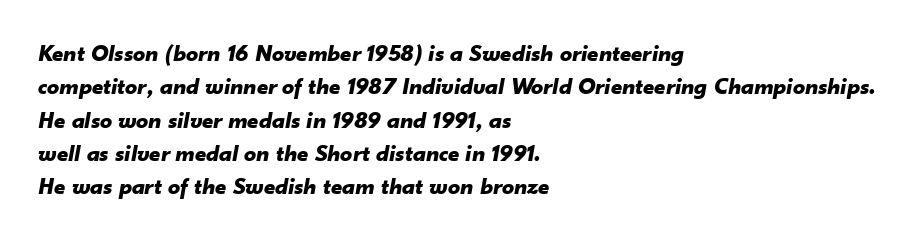
The image shows 24 px bold type, italic (leaning right); set left-aligned, normal line spacing (1.39x), normal letter spacing, not underlined.
